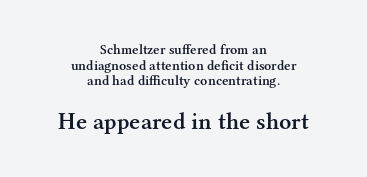
{"italic": "no", "bold": "semi", "underline": "no", "align": "center", "line_spacing": "tight", "line_spacing_ratio": 1.12, "letter_spacing": "normal", "letter_spacing_em": 0.0, "larger_block": "second", "size_ratio": 1.71, "glyph_px": 24}
